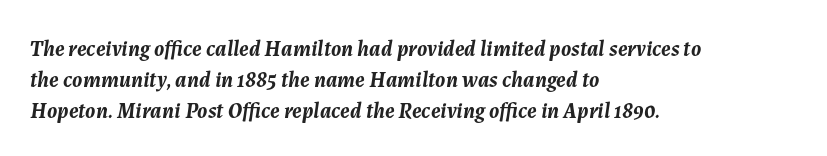
Every row of glyphs begins at an identical x-position on the left. In terms of posture, this sample is oblique. A dark, heavy texture on the line: the type is bold. Anything drawn beneath the words? Only blank space. Students, note that the glyphs here touch the page at normal intervals.
